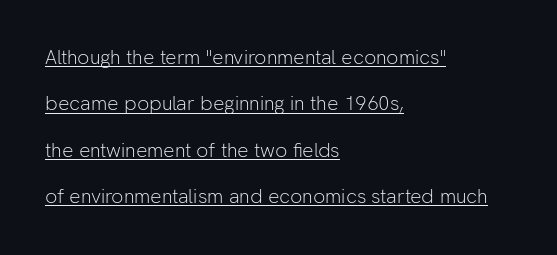
Q: Is the text bold? A: No.
Q: Is the text italic (slanted)? A: No, it is upright.
Q: Is the text underlined? A: Yes.
Q: How is the paragraph aligned? A: Left-aligned.
Q: Is the spacing between letters normal or unusually wide? A: Normal.
Q: Is the spacing between lines tight, normal or loose? A: Loose.
